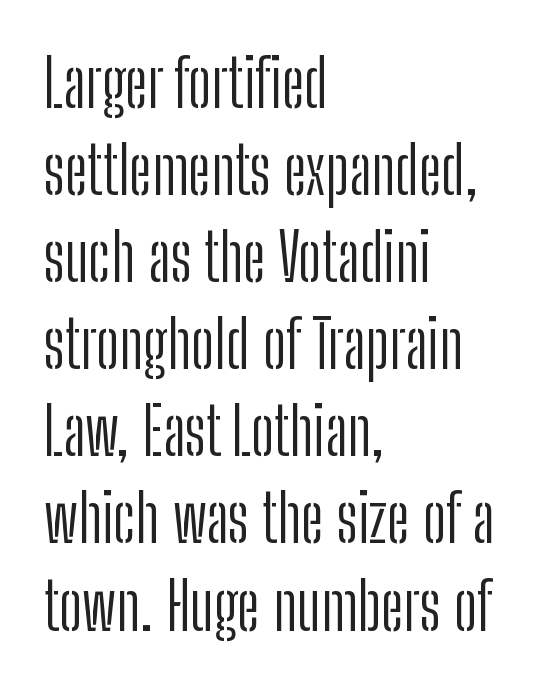
The lines sit at an ordinary, default distance from one another. Compared with a centered layout, this one pins lines to the left instead. Check under the words: just untouched page. Proportional: the letters do not fall into vertical columns.
